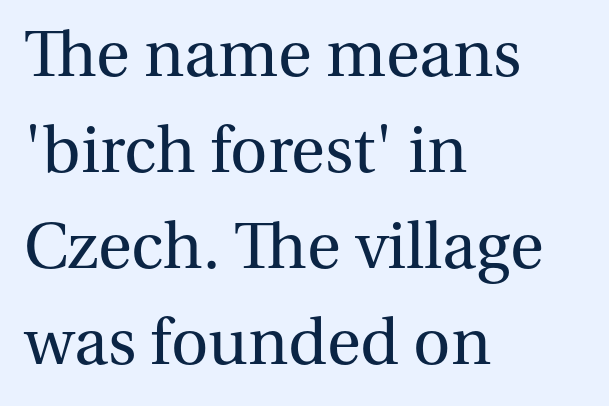
Q: Is the text bold? A: No.
Q: Is the text italic (slanted)? A: No, it is upright.
Q: Is the typeface a serif or a sans-serif typeface? A: Serif.
Q: Is the text underlined? A: No.
Q: How is the paragraph aligned? A: Left-aligned.
Q: Is the spacing between letters normal or unusually wide? A: Normal.
Q: Is the spacing between lines tight, normal or loose? A: Normal.
Q: Width (condensed, normal, or wide)? A: Normal.
Q: Stroke contrast? A: Medium.
Q: x-height? A: Medium.
Q: Monospaced? A: No.
